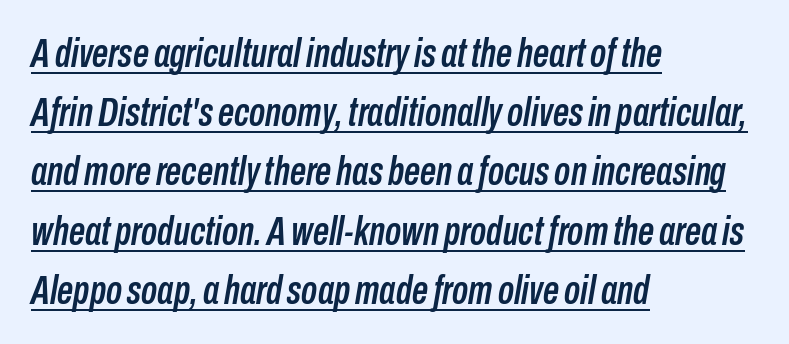
{"italic": "yes", "lean": "right", "slant_degrees": 10, "width": "condensed", "stroke_contrast": "low", "x_height": "medium", "monospaced": "no", "underline": "yes", "align": "left", "line_spacing": "normal", "line_spacing_ratio": 1.48, "letter_spacing": "normal", "letter_spacing_em": 0.0, "glyph_px": 40}
